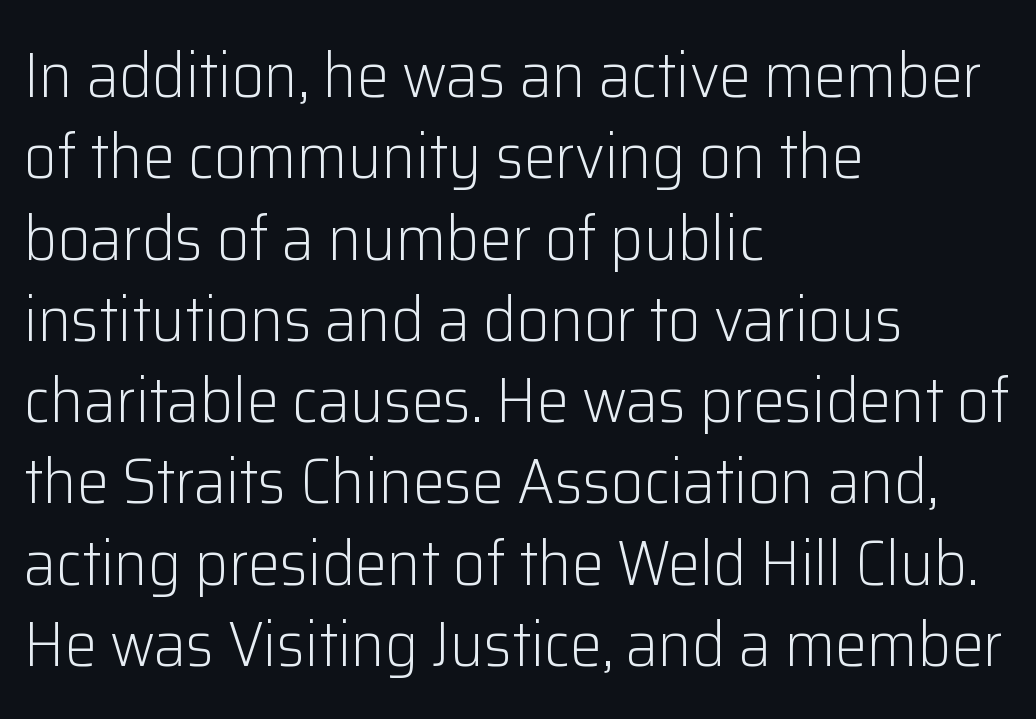
Q: Is the text bold? A: No.
Q: Is the text italic (slanted)? A: No, it is upright.
Q: Is the typeface a serif or a sans-serif typeface? A: Sans-serif.
Q: Is the text underlined? A: No.
Q: How is the paragraph aligned? A: Left-aligned.
Q: Is the spacing between letters normal or unusually wide? A: Normal.
Q: Is the spacing between lines tight, normal or loose? A: Normal.
Q: Width (condensed, normal, or wide)? A: Normal.
Q: Stroke contrast? A: Low.
Q: x-height? A: Medium.
Q: Monospaced? A: No.
